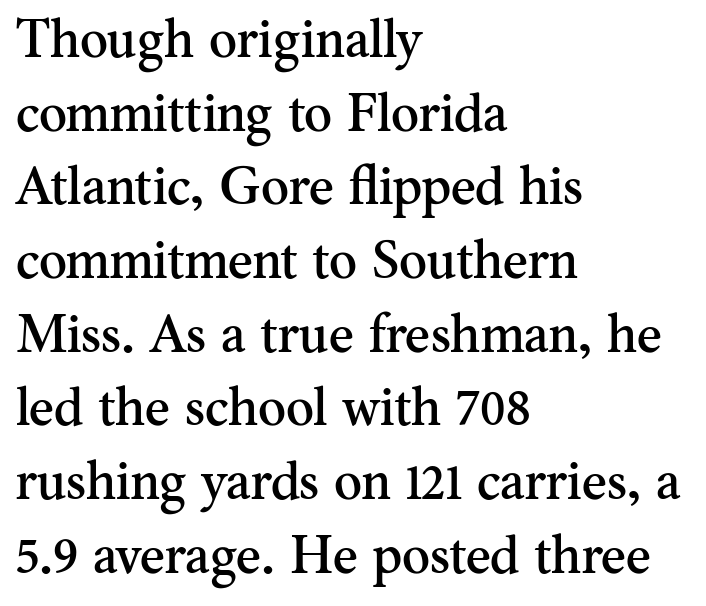
The image shows 53 px serif type, upright; set left-aligned, normal line spacing (1.39x), normal letter spacing, not underlined; medium stroke contrast and a small x-height.
